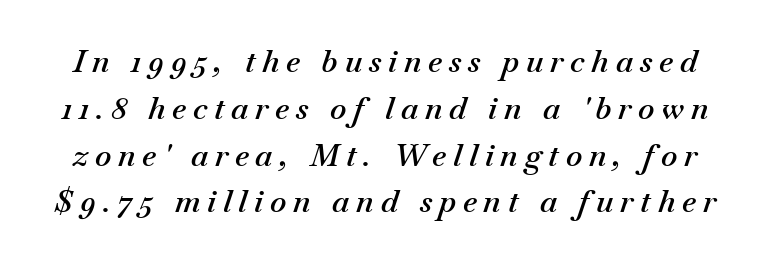
Q: Is the text bold? A: Semi-bold.
Q: Is the text italic (slanted)? A: Yes, it leans right by about 18 degrees.
Q: Is the text underlined? A: No.
Q: Is the spacing between letters normal or unusually wide? A: Unusually wide.
Q: Is the spacing between lines tight, normal or loose? A: Normal.
Q: Width (condensed, normal, or wide)? A: Normal.
Q: Stroke contrast? A: Medium.
Q: x-height? A: Small.
Q: Monospaced? A: No.
